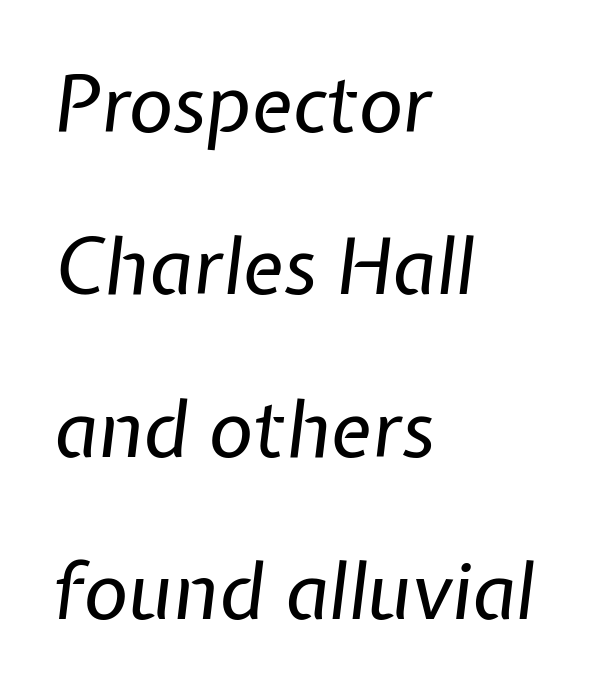
The image shows 77 px regular-weight type, italic (leaning right); set left-aligned, loose line spacing (2.11x), normal letter spacing, not underlined; low stroke contrast and a medium x-height.
